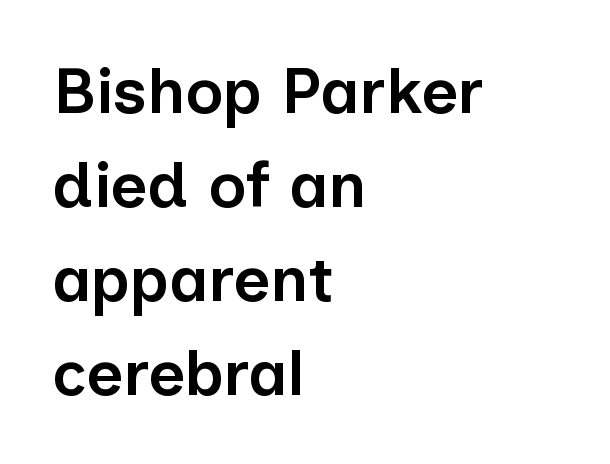
Q: Is the text bold? A: Semi-bold.
Q: Is the text italic (slanted)? A: No, it is upright.
Q: Is the typeface a serif or a sans-serif typeface? A: Sans-serif.
Q: Is the text underlined? A: No.
Q: How is the paragraph aligned? A: Left-aligned.
Q: Is the spacing between letters normal or unusually wide? A: Normal.
Q: Is the spacing between lines tight, normal or loose? A: Normal.
Q: Width (condensed, normal, or wide)? A: Normal.
Q: Stroke contrast? A: Low.
Q: x-height? A: Medium.
Q: Monospaced? A: No.
